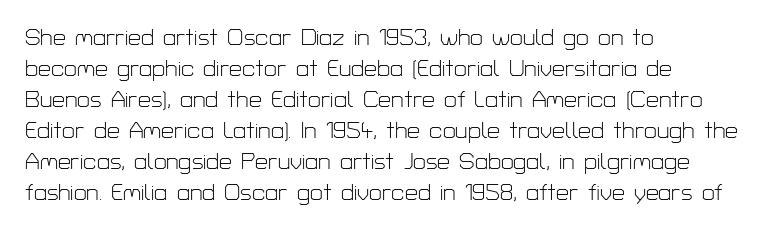
The image shows 23 px text type, upright; set left-aligned, normal line spacing (1.35x), normal letter spacing, not underlined.
